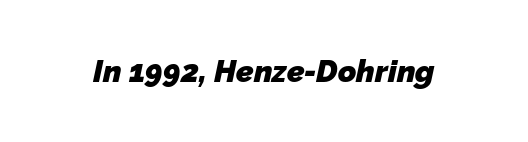
A sans-serif font was chosen for this passage. Varying glyph widths throughout — classic text-font behaviour. Typographic density is high because the face is bold. Spacing between characters is what you'd get straight out of the box. Descender tails drop into unmarked territory.
